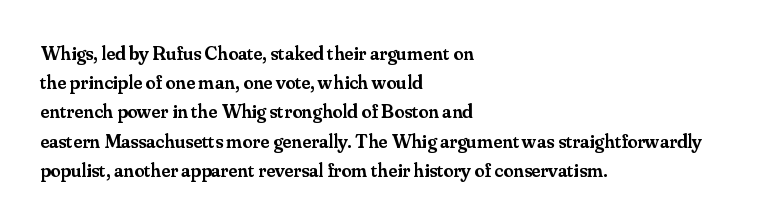
The image shows 20 px text type, upright; set left-aligned, normal line spacing (1.46x), normal letter spacing, not underlined.
